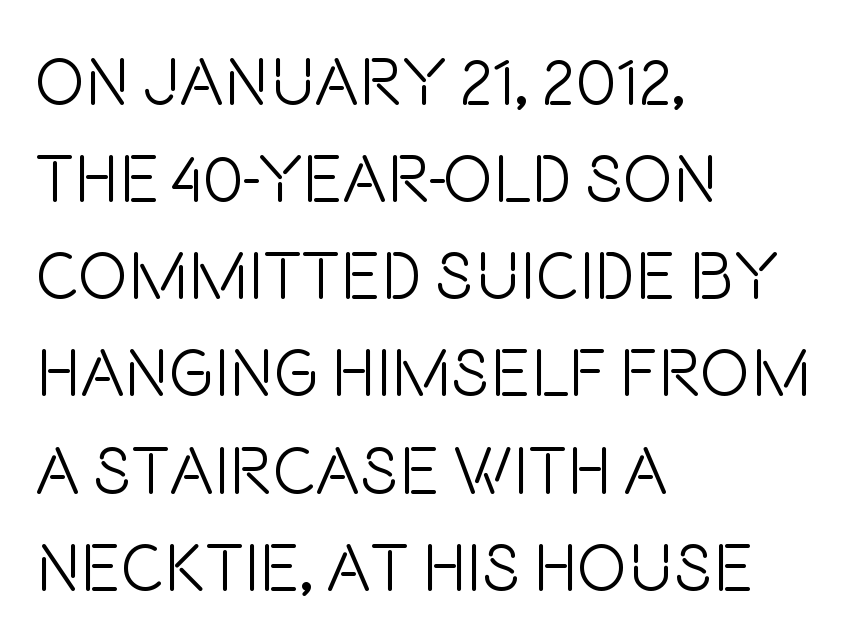
Q: Is the text bold? A: No.
Q: Is the text italic (slanted)? A: No, it is upright.
Q: Is the typeface a serif or a sans-serif typeface? A: Sans-serif.
Q: Is the text underlined? A: No.
Q: How is the paragraph aligned? A: Left-aligned.
Q: Is the spacing between letters normal or unusually wide? A: Normal.
Q: Is the spacing between lines tight, normal or loose? A: Normal.
Q: Width (condensed, normal, or wide)? A: Condensed.
Q: Stroke contrast? A: Low.
Q: x-height? A: Large.
Q: Monospaced? A: No.
